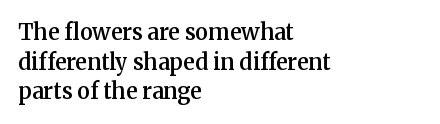
The image shows 22 px text type, upright; set left-aligned, normal line spacing (1.35x), normal letter spacing, not underlined.
